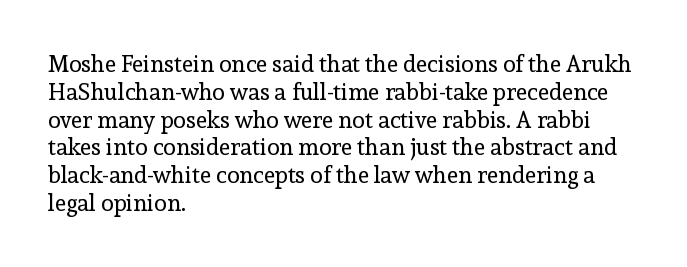
Q: Is the text bold? A: No.
Q: Is the text italic (slanted)? A: No, it is upright.
Q: Is the text underlined? A: No.
Q: How is the paragraph aligned? A: Left-aligned.
Q: Is the spacing between letters normal or unusually wide? A: Normal.
